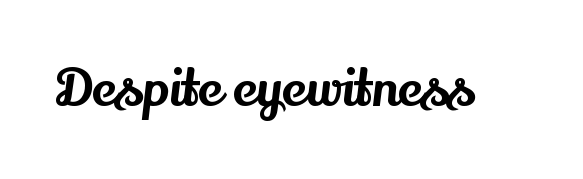
The image shows 51 px serif type; set normal letter spacing, not underlined; medium stroke contrast and a small x-height.
